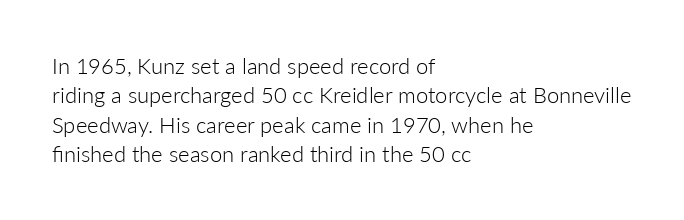
{"italic": "no", "bold": "no", "underline": "no", "align": "left", "line_spacing": "normal", "line_spacing_ratio": 1.34, "letter_spacing": "normal", "letter_spacing_em": 0.0, "glyph_px": 22}
